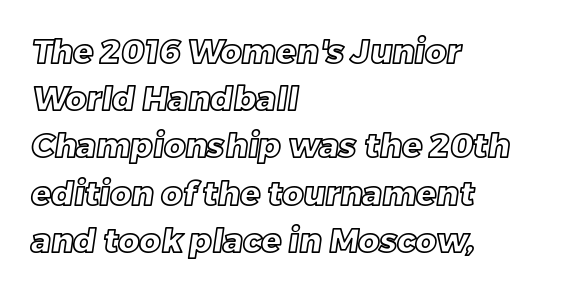
One glance says typical: line gaps are just what's usual. This rendering features lettering with no underline. Nobody touched the tracking dial on this one. The letters advance in unequal steps, a hallmark of proportional type. Does the copy run flush right? No — it runs flush left.
